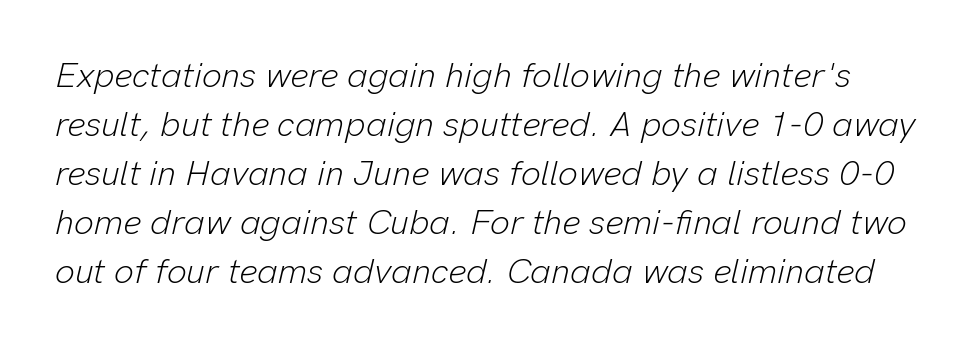
In terms of leading, this rendering sits right in the middle. Honestly, there is no underline to notice here at all. On a weight scale, this lands at 450 or below. Designer's note — italics engaged. Do the characters align in a grid? No, the font is proportional. Is the letter spacing exaggerated? No — it looks like the ordinary default.
